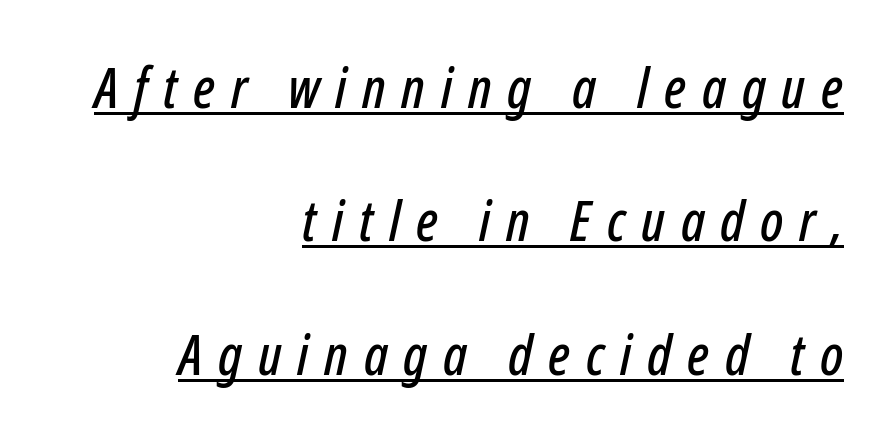
The image shows 56 px condensed type, italic (leaning right); set right-aligned, loose line spacing (2.38x), unusually wide letter spacing (+0.28 em), underlined; low stroke contrast and a medium x-height.
